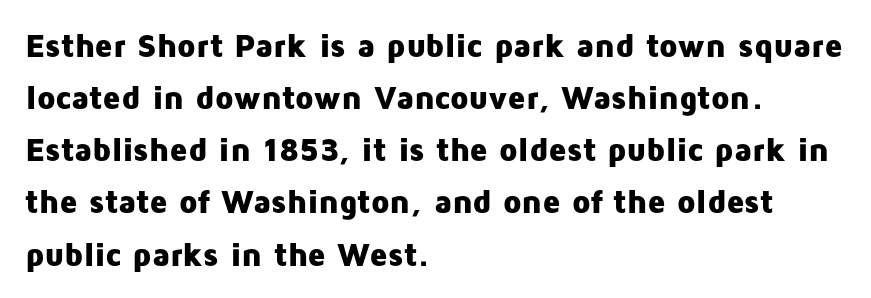
Q: Is the text bold? A: Yes.
Q: Is the text italic (slanted)? A: No, it is upright.
Q: Is the typeface a serif or a sans-serif typeface? A: Sans-serif.
Q: Is the text underlined? A: No.
Q: How is the paragraph aligned? A: Left-aligned.
Q: Is the spacing between letters normal or unusually wide? A: Normal.
Q: Is the spacing between lines tight, normal or loose? A: Normal.
Q: Width (condensed, normal, or wide)? A: Normal.
Q: Stroke contrast? A: Low.
Q: x-height? A: Medium.
Q: Monospaced? A: No.
